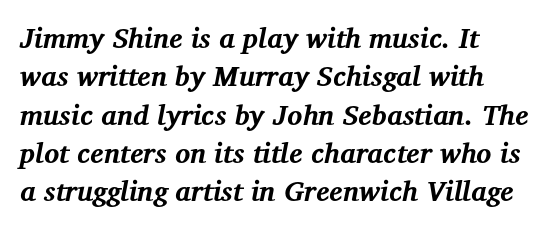
{"serif": "yes", "italic": "yes", "lean": "right", "slant_degrees": 12, "bold": "yes", "weight": "bold", "width": "normal", "stroke_contrast": "medium", "x_height": "medium", "monospaced": "no", "underline": "no", "align": "left", "line_spacing": "normal", "line_spacing_ratio": 1.37, "letter_spacing": "normal", "letter_spacing_em": 0.0, "glyph_px": 28}
